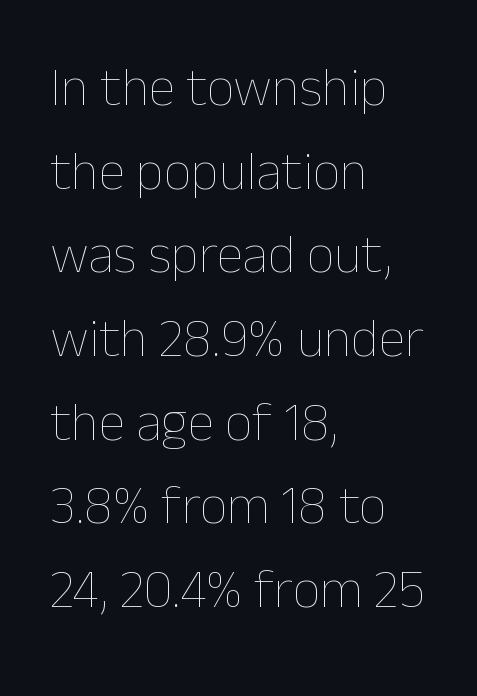
Q: Is the text bold? A: No.
Q: Is the text italic (slanted)? A: No, it is upright.
Q: Is the text underlined? A: No.
Q: How is the paragraph aligned? A: Left-aligned.
Q: Is the spacing between letters normal or unusually wide? A: Normal.
Q: Is the spacing between lines tight, normal or loose? A: Normal.
Q: Width (condensed, normal, or wide)? A: Normal.
Q: Stroke contrast? A: Low.
Q: x-height? A: Medium.
Q: Monospaced? A: No.
